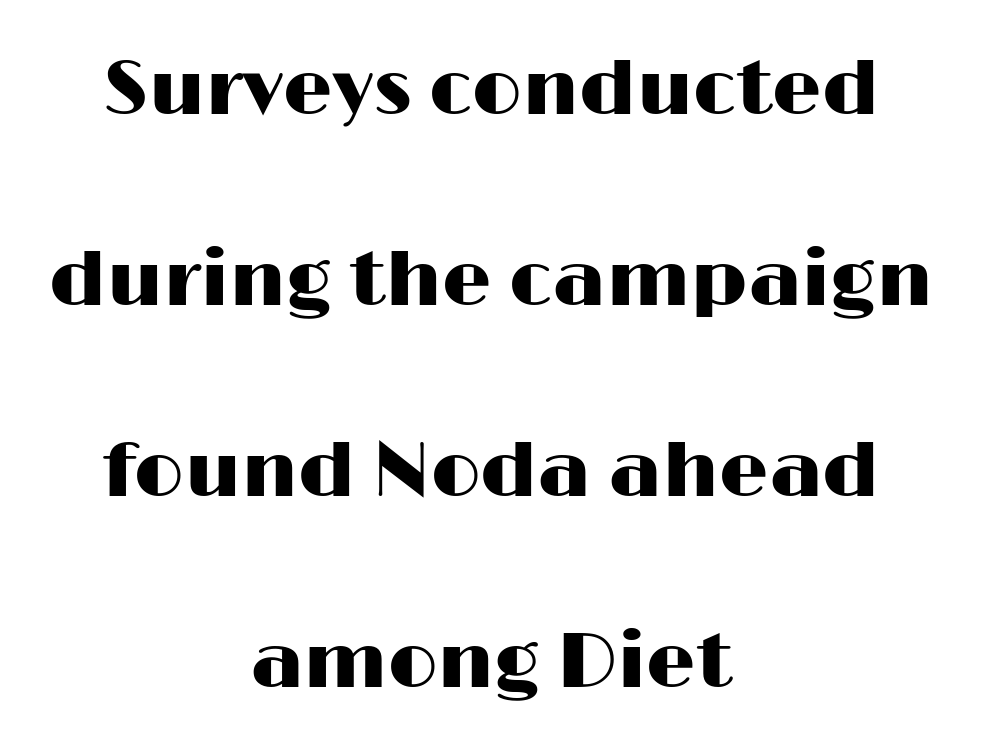
Do the letters lean? They stand straight. The strip under each line holds only bare page. Casual observation: everything's sitting right in the middle. You could not count columns in this text — the font is proportionally spaced. The gaps between neighbouring characters are ordinary and unremarkable. Does the type have serifs? No, each stem ends abruptly.
